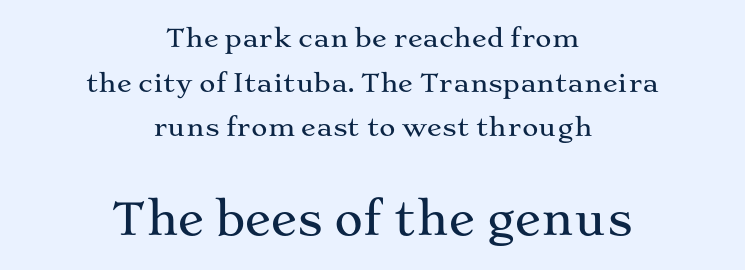
The image shows 44 px wide serif type, upright; set centered, line spacing 1.79x, normal letter spacing, not underlined; the second (bottom) block is 1.76x larger; medium stroke contrast and a medium x-height.
